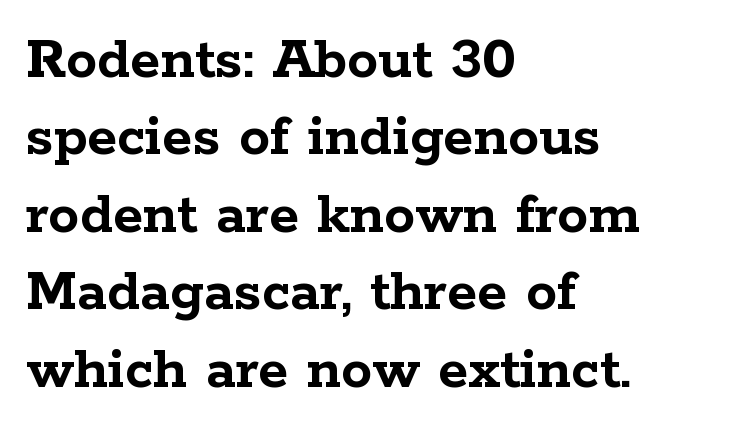
The image shows 62 px semibold, wide serif type, upright; set left-aligned, normal line spacing (1.25x), normal letter spacing, not underlined; low stroke contrast and a medium x-height.
